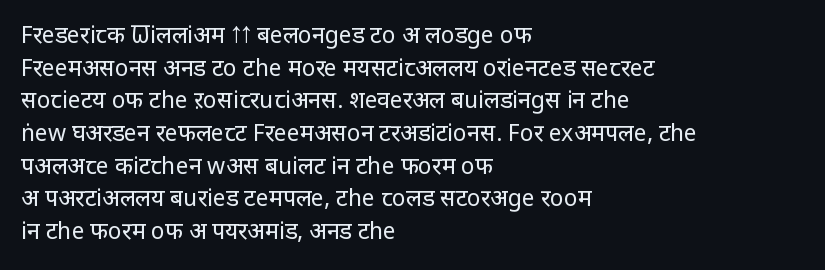
Characters follow at the spacing the type designer built in. The letterforms sit at book weight or below. Rendered with straight, roman letterforms. The rows are spaced the way most documents space them. The strip under each line holds only bare page.
